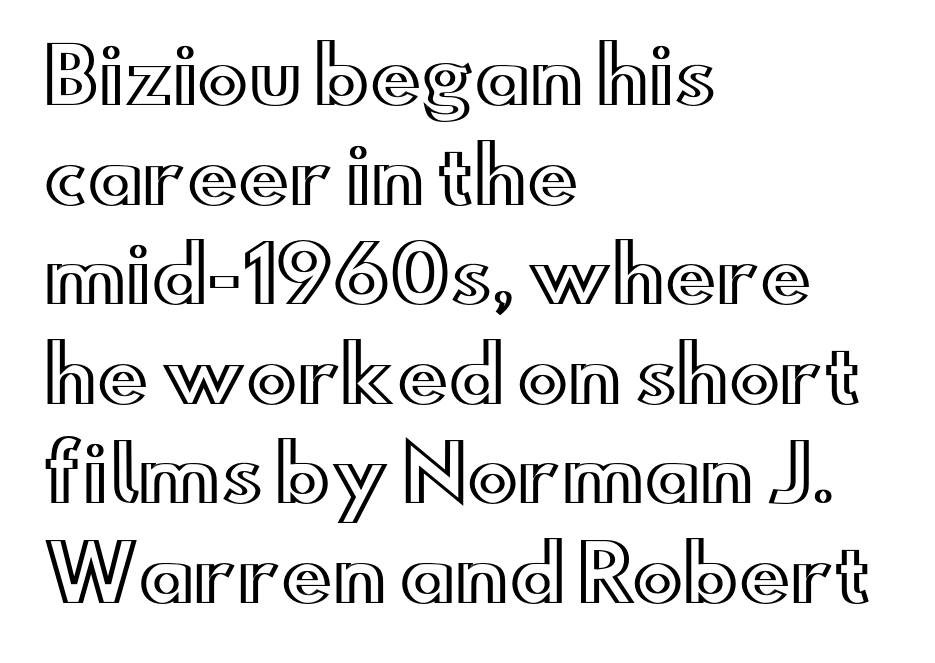
The image shows 76 px wide type, upright; set left-aligned, normal line spacing (1.31x), normal letter spacing, not underlined; a small x-height.
